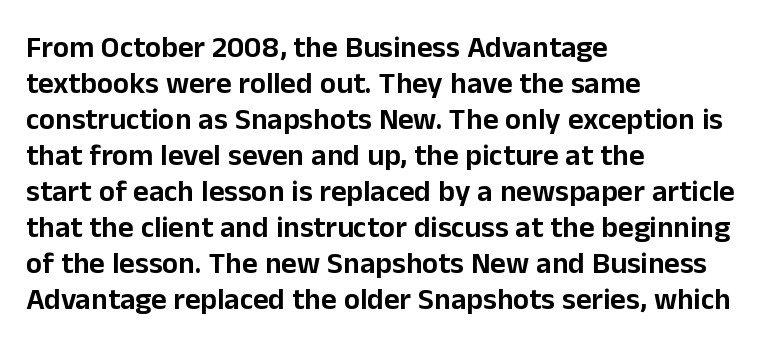
Q: Is the text italic (slanted)? A: No, it is upright.
Q: Is the typeface a serif or a sans-serif typeface? A: Sans-serif.
Q: Is the text underlined? A: No.
Q: How is the paragraph aligned? A: Left-aligned.
Q: Is the spacing between letters normal or unusually wide? A: Normal.
Q: Width (condensed, normal, or wide)? A: Normal.
Q: Stroke contrast? A: Low.
Q: x-height? A: Medium.
Q: Monospaced? A: No.
